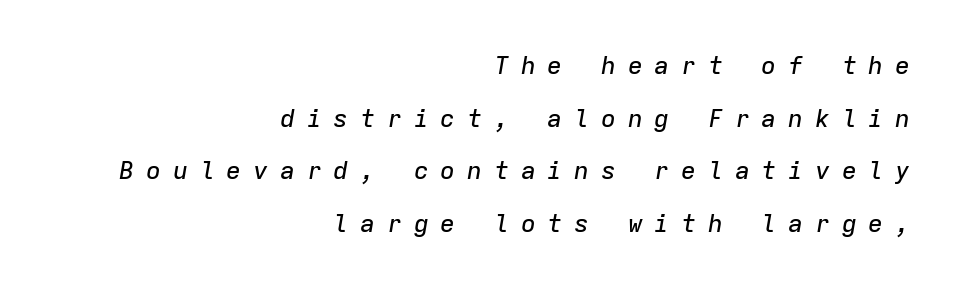
{"italic": "yes", "lean": "right", "slant_degrees": 9, "underline": "no", "align": "right", "line_spacing": "loose", "line_spacing_ratio": 2.11, "letter_spacing": "wide", "letter_spacing_em": 0.47, "glyph_px": 25}
